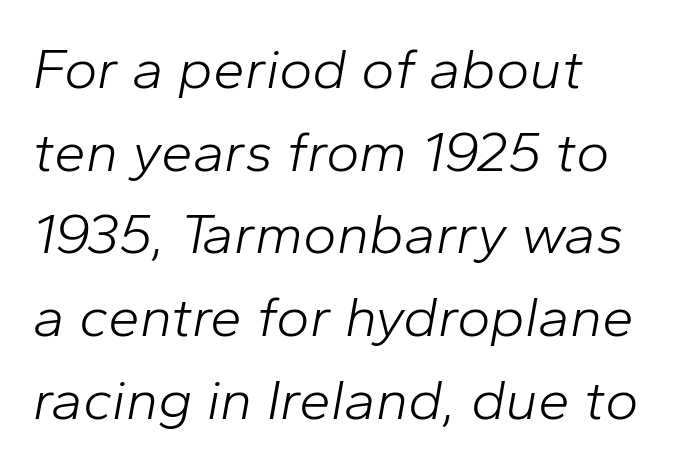
Q: Is the text bold? A: No.
Q: Is the text italic (slanted)? A: Yes, it leans right by about 10 degrees.
Q: Is the text underlined? A: No.
Q: How is the paragraph aligned? A: Left-aligned.
Q: Is the spacing between letters normal or unusually wide? A: Normal.
Q: Is the spacing between lines tight, normal or loose? A: Normal.
Q: Width (condensed, normal, or wide)? A: Normal.
Q: Stroke contrast? A: Low.
Q: x-height? A: Medium.
Q: Monospaced? A: No.
